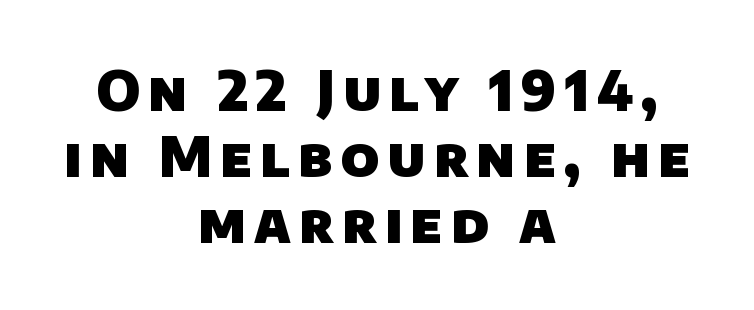
{"serif": "no", "bold": "yes", "weight": "heavy", "width": "normal", "stroke_contrast": "low", "x_height": "large", "monospaced": "no", "underline": "no", "align": "center", "line_spacing_ratio": 1.22, "glyph_px": 54}
